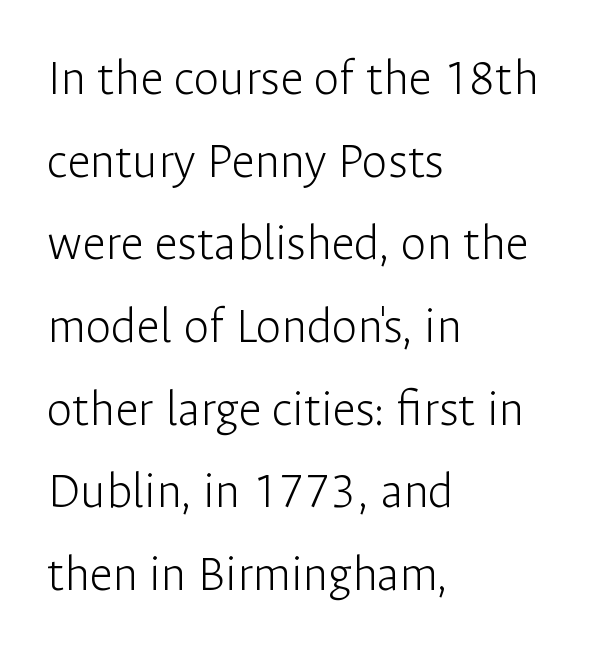
Leftover space on each line is placed entirely after the last word. This is roman type, the default non-slanted kind. The designer went with a sans here, leaving each stem footless. Whoever set this chose a conventional vertical rhythm.
